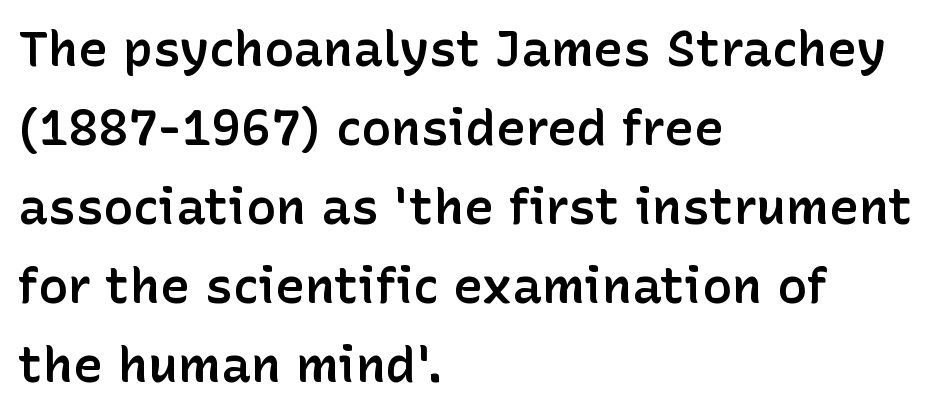
Here the designer chose a conventional face with non-uniform glyph widths. The rendering anchors every line to the left-hand side. Semibold letterforms, between regular and bold. A roman cut, with each character standing at attention. Rule under the text: the space is simply empty. The type family on display is of the sans-serif kind.
